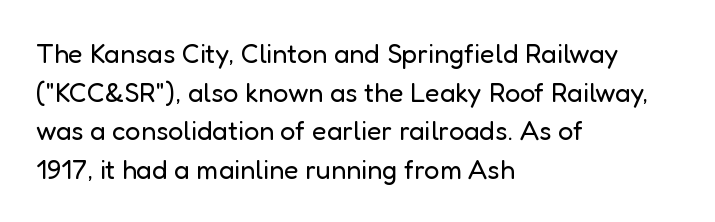
{"italic": "no", "bold": "no", "underline": "no", "align": "left", "line_spacing": "normal", "line_spacing_ratio": 1.43, "letter_spacing": "normal", "letter_spacing_em": 0.0, "glyph_px": 27}
